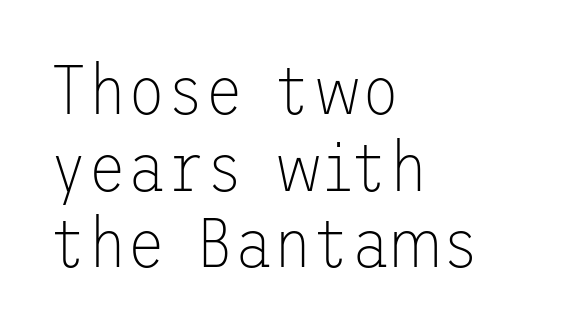
The image shows 71 px thin sans-serif type, upright; set left-aligned, tight line spacing (1.08x), normal letter spacing, not underlined; low stroke contrast and a medium x-height.
